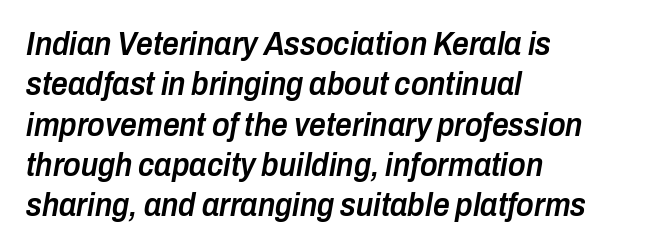
The image shows 33 px semibold, condensed type, italic (leaning right); set left-aligned, line spacing 1.22x, normal letter spacing, not underlined; low stroke contrast and a medium x-height.
